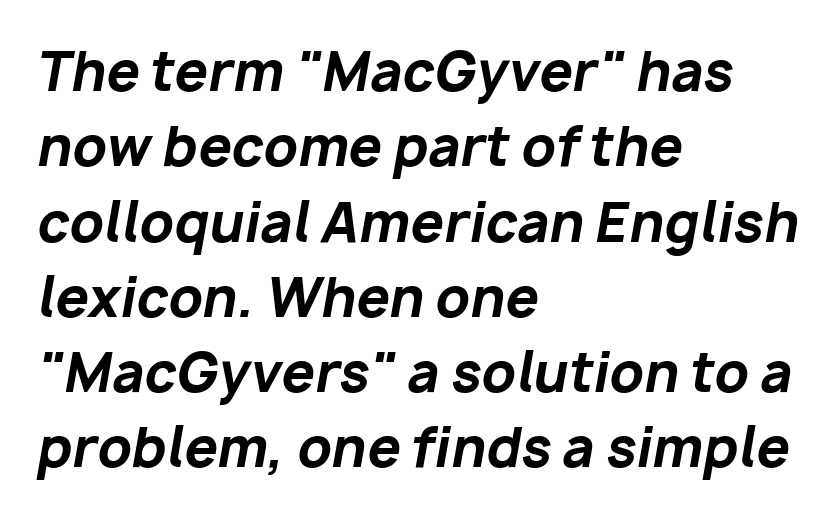
{"italic": "yes", "lean": "right", "slant_degrees": 10, "bold": "yes", "weight": "bold", "width": "normal", "stroke_contrast": "low", "x_height": "medium", "monospaced": "no", "underline": "no", "align": "left", "line_spacing": "normal", "line_spacing_ratio": 1.42, "letter_spacing": "normal", "letter_spacing_em": 0.0, "glyph_px": 53}
